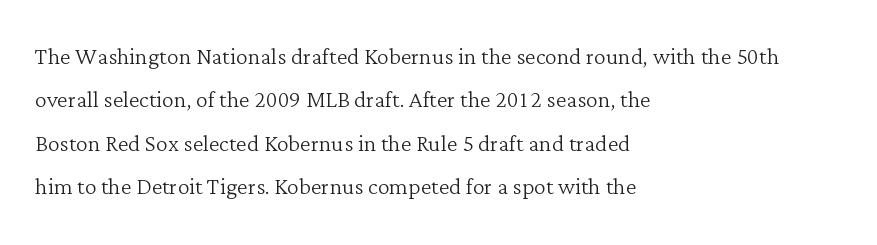
The image shows 30 px light serif type, upright; set left-aligned, normal line spacing (1.45x), normal letter spacing, not underlined; low stroke contrast and a medium x-height.
